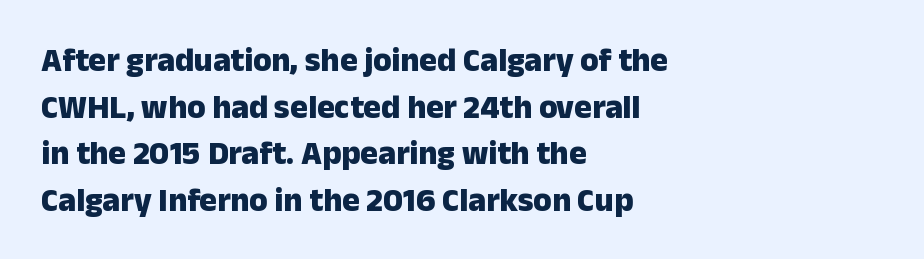
Q: Is the text bold? A: Yes.
Q: Is the text italic (slanted)? A: No, it is upright.
Q: Is the typeface a serif or a sans-serif typeface? A: Sans-serif.
Q: Is the text underlined? A: No.
Q: How is the paragraph aligned? A: Left-aligned.
Q: Is the spacing between letters normal or unusually wide? A: Normal.
Q: Is the spacing between lines tight, normal or loose? A: Normal.
Q: Width (condensed, normal, or wide)? A: Normal.
Q: Stroke contrast? A: Low.
Q: x-height? A: Medium.
Q: Monospaced? A: No.
